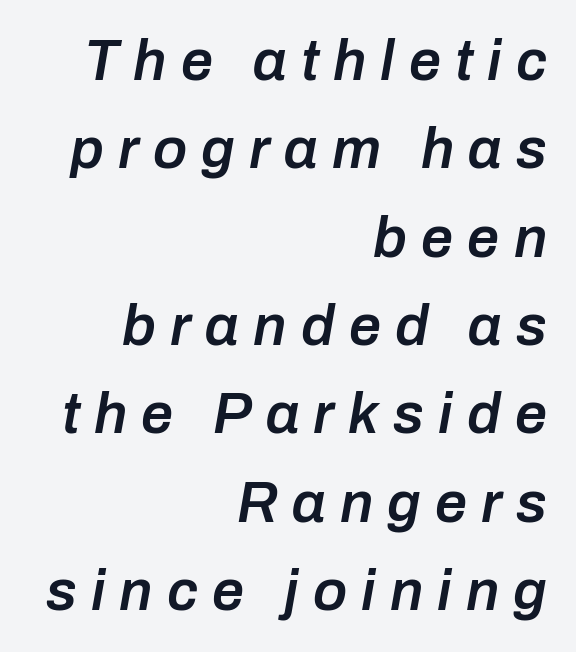
Would a proofreader flag this as italicized? Yes. Looks like regular typesetting: each glyph gets only the width it needs. The paragraph shown leans on its right margin. The rendering inserts visible extra space after every character.
